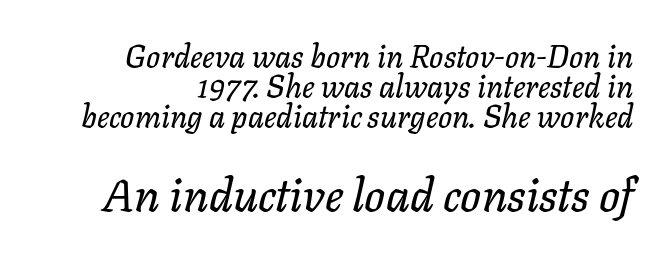
{"italic": "yes", "lean": "right", "slant_degrees": 11, "width": "normal", "stroke_contrast": "low", "x_height": "medium", "monospaced": "no", "underline": "no", "align": "right", "line_spacing": "tight", "line_spacing_ratio": 0.96, "letter_spacing": "normal", "letter_spacing_em": 0.0, "larger_block": "second", "size_ratio": 1.48, "glyph_px": 46}
